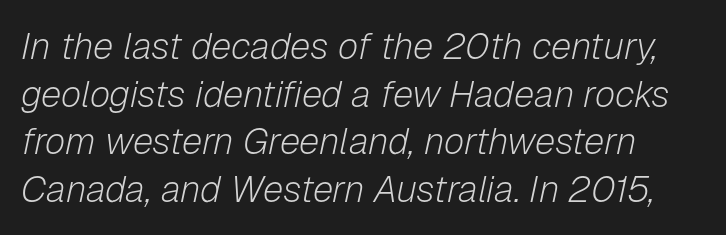
The glyphs look as if they've been sheared to an angle. Think of a printed novel: that variable character pitch is what you see here. Baseline-to-baseline distance is the conventional proportion of letter height. This is not heavy type; no bold has been used. Check under the words: just untouched page. All the whitespace from short lines collects on the right.
